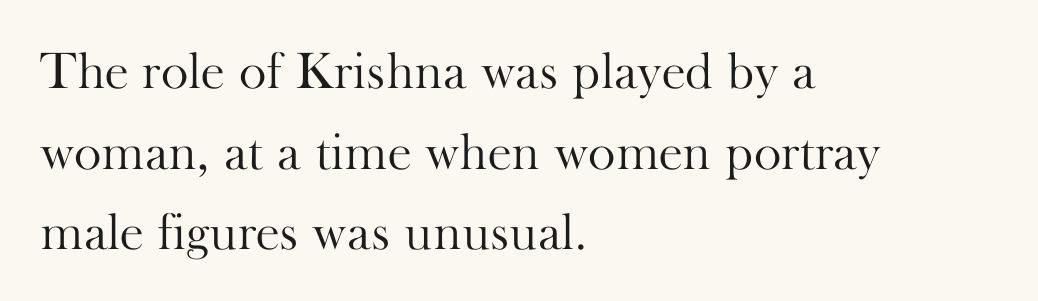
Q: Is the text bold? A: No.
Q: Is the text italic (slanted)? A: No, it is upright.
Q: Is the typeface a serif or a sans-serif typeface? A: Serif.
Q: Is the text underlined? A: No.
Q: How is the paragraph aligned? A: Left-aligned.
Q: Is the spacing between letters normal or unusually wide? A: Normal.
Q: Is the spacing between lines tight, normal or loose? A: Normal.
Q: Width (condensed, normal, or wide)? A: Normal.
Q: Stroke contrast? A: High.
Q: x-height? A: Small.
Q: Monospaced? A: No.
